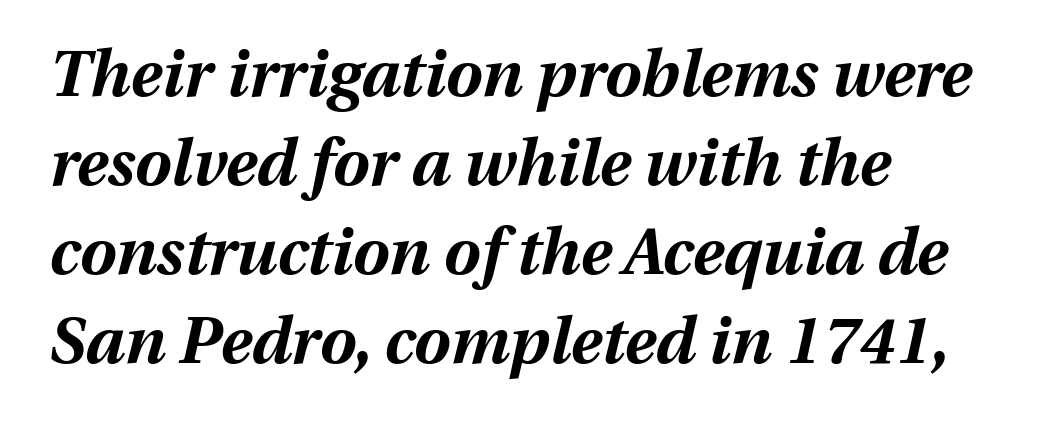
The image shows 65 px bold type, italic (leaning right); set left-aligned, normal line spacing (1.37x), normal letter spacing, not underlined; medium stroke contrast and a medium x-height.
